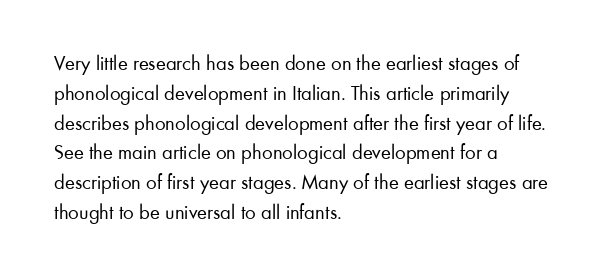
The image shows 21 px text type, upright; set left-aligned, normal line spacing (1.42x), normal letter spacing, not underlined.
